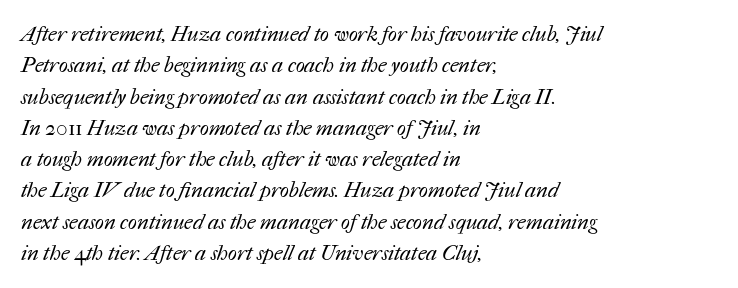
{"bold": "no", "underline": "no", "align": "left", "line_spacing": "normal", "line_spacing_ratio": 1.49, "letter_spacing": "normal", "letter_spacing_em": 0.0, "glyph_px": 21}
